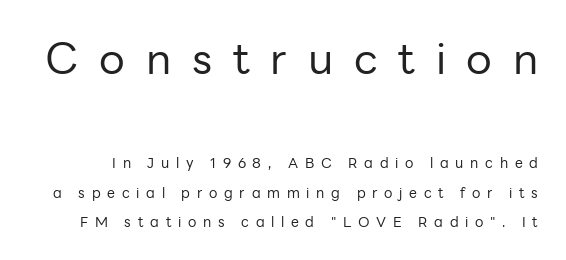
You could fit nearly another row in the gap between these rows. The glyphs in this specimen are sans serif. Scale decreases going downward across the two blocks. Tall strokes in this sample are plumb rather than angled.
